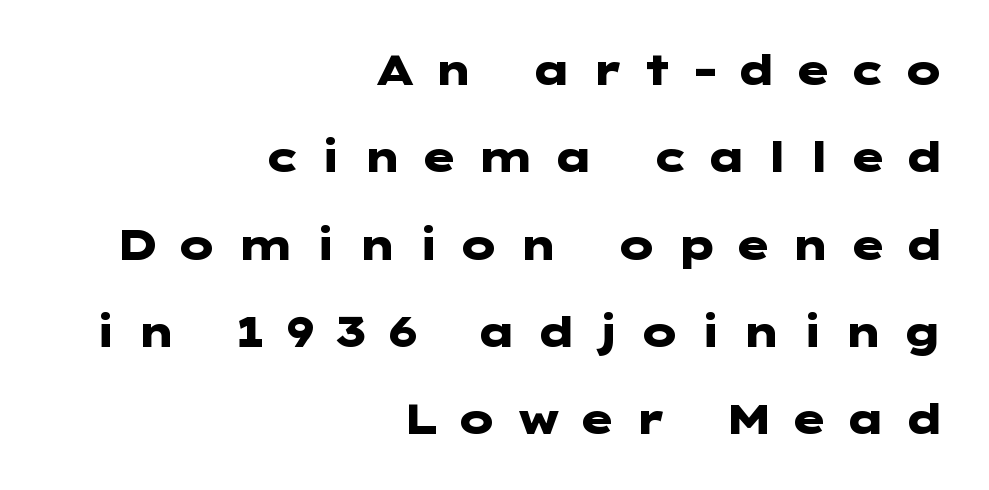
The typesetter chose a ragged-left arrangement here. These lines are composed in type without serifs. Style check: upright. The horizontal fit of the characters is loose and conspicuously gappy. Lines of text with bare space underneath.
